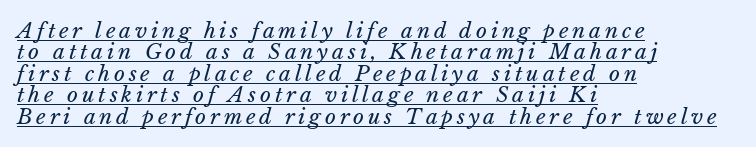
{"bold": "no", "underline": "yes", "align": "left", "line_spacing": "tight", "line_spacing_ratio": 1.02, "glyph_px": 21}
